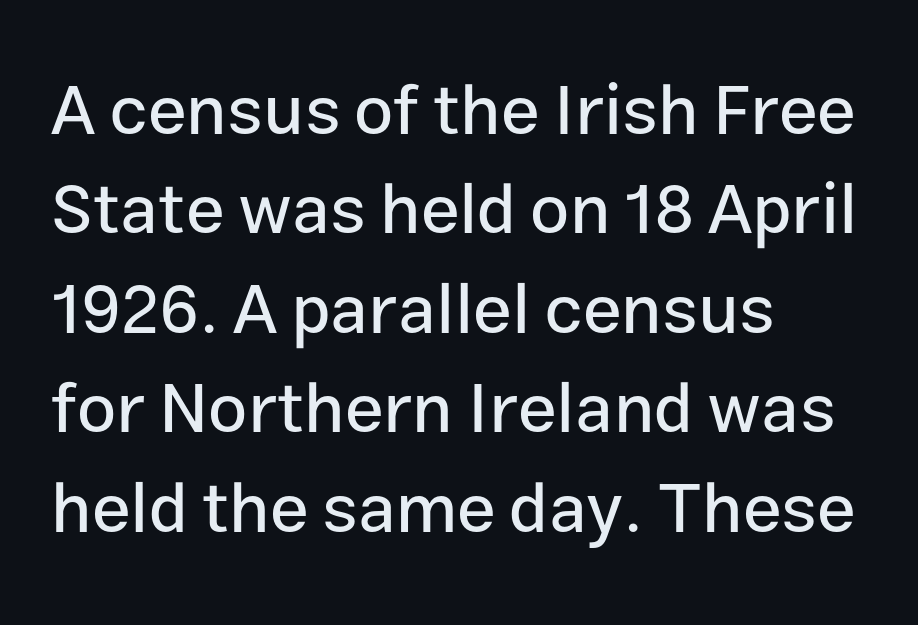
Ordinary non-slanted type is in use. One-word summary of the alignment: left. Vertically, the passage feels balanced, rows spaced as you'd expect. This sample has the flowing, uneven cadence of proportional lettering. These lines are composed in type without serifs. Clear beneath every line of the passage.
